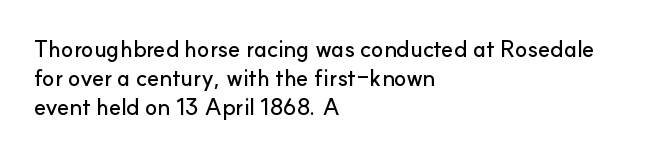
{"italic": "no", "underline": "no", "align": "left", "line_spacing": "normal", "line_spacing_ratio": 1.26, "letter_spacing": "normal", "letter_spacing_em": 0.0, "glyph_px": 23}
